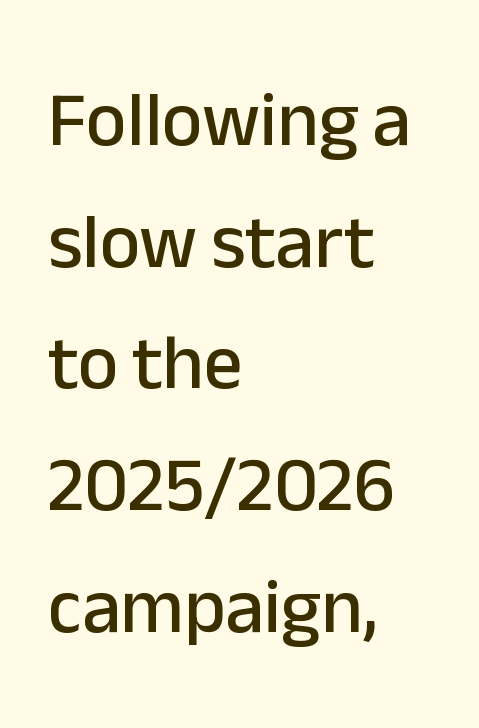
The image shows 77 px sans-serif type, upright; set left-aligned, normal line spacing (1.58x), normal letter spacing, not underlined; low stroke contrast and a medium x-height.
